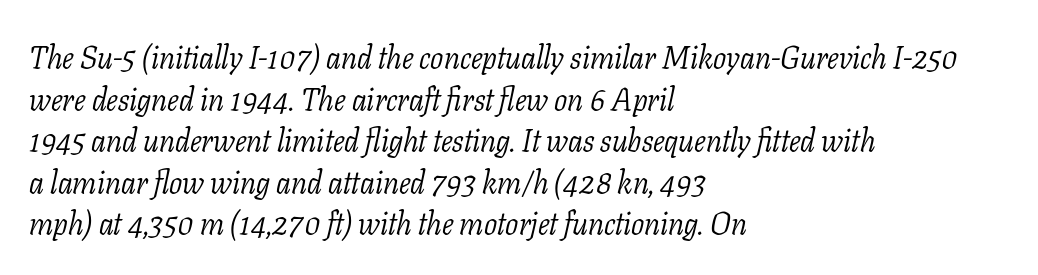
The image shows 31 px light serif type, italic (leaning right); set left-aligned, normal line spacing (1.34x), normal letter spacing, not underlined; low stroke contrast and a medium x-height.
